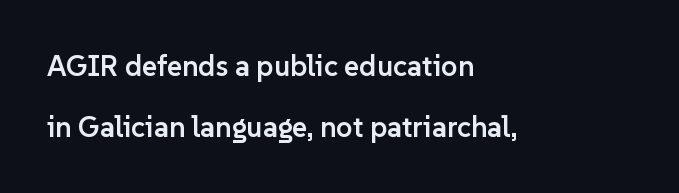
The image shows 29 px semibold sans-serif type, upright; set left-aligned, loose line spacing (2.09x), normal letter spacing, not underlined; low stroke contrast and a medium x-height.
